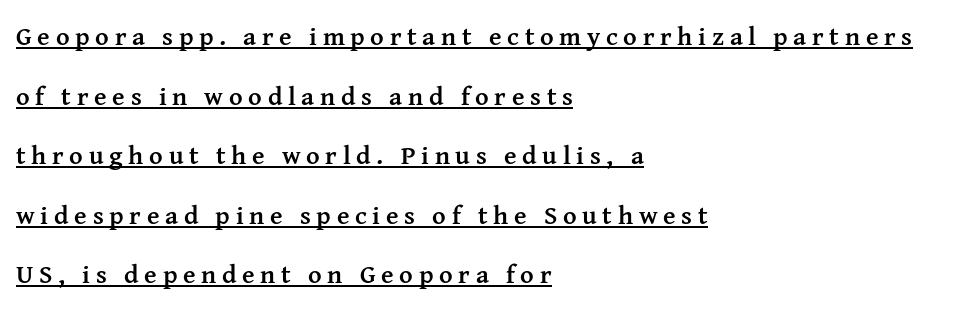
The image shows 26 px bold type, upright; set left-aligned, loose line spacing (2.29x), unusually wide letter spacing (+0.22 em), underlined.
